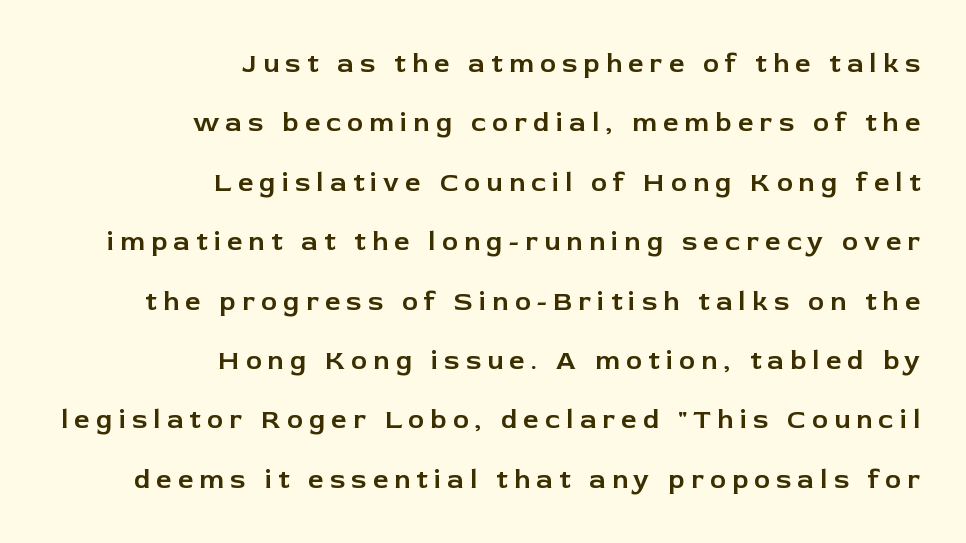
Q: Is the text italic (slanted)? A: No, it is upright.
Q: Is the text underlined? A: No.
Q: How is the paragraph aligned? A: Right-aligned.
Q: Is the spacing between letters normal or unusually wide? A: Unusually wide.
Q: Is the spacing between lines tight, normal or loose? A: Loose.
